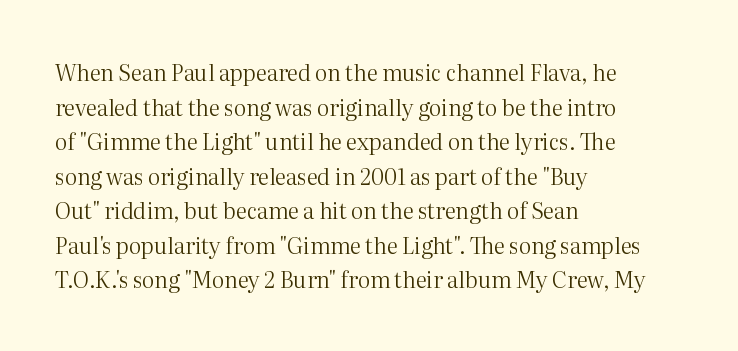
{"italic": "no", "bold": "no", "underline": "no", "align": "left", "line_spacing": "normal", "line_spacing_ratio": 1.57, "letter_spacing": "normal", "letter_spacing_em": 0.0, "glyph_px": 22}
